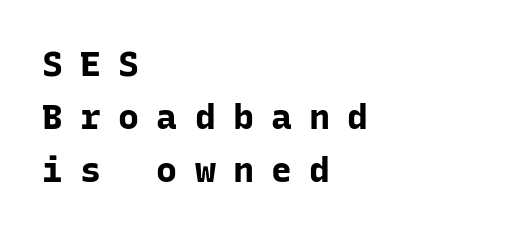
Q: Is the text bold? A: Yes.
Q: Is the text italic (slanted)? A: No, it is upright.
Q: Is the typeface a serif or a sans-serif typeface? A: Sans-serif.
Q: Is the text underlined? A: No.
Q: How is the paragraph aligned? A: Left-aligned.
Q: Is the spacing between letters normal or unusually wide? A: Unusually wide.
Q: Is the spacing between lines tight, normal or loose? A: Normal.
Q: Width (condensed, normal, or wide)? A: Normal.
Q: Stroke contrast? A: Low.
Q: x-height? A: Medium.
Q: Monospaced? A: Yes.
